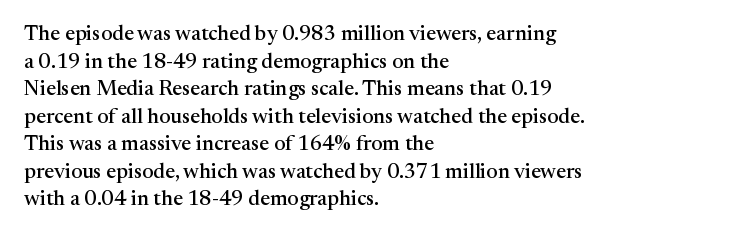
{"italic": "no", "underline": "no", "align": "left", "line_spacing": "normal", "line_spacing_ratio": 1.31, "letter_spacing": "normal", "letter_spacing_em": 0.0, "glyph_px": 21}
